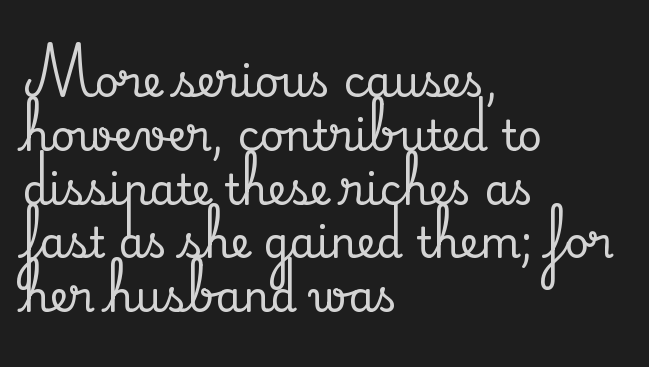
Character widths vary here, with narrow letters taking less room than wide ones. This sample keeps an unexceptional amount of space between lines. The type is set solid horizontally, with unmodified tracking. This is serif lettering, the kind often seen in printed books.
